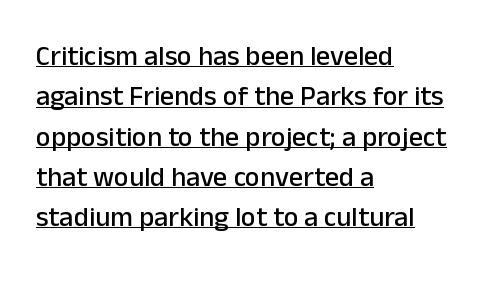
The image shows 28 px sans-serif type, upright; set left-aligned, normal line spacing (1.44x), normal letter spacing, underlined; low stroke contrast and a medium x-height.
